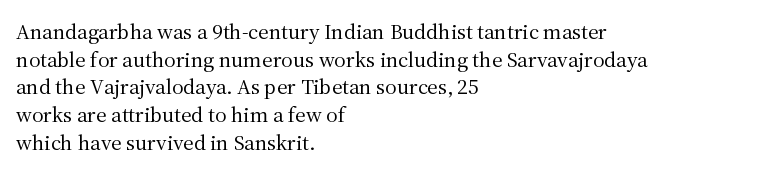
Q: Is the text bold? A: No.
Q: Is the text italic (slanted)? A: No, it is upright.
Q: Is the text underlined? A: No.
Q: How is the paragraph aligned? A: Left-aligned.
Q: Is the spacing between letters normal or unusually wide? A: Normal.
Q: Is the spacing between lines tight, normal or loose? A: Normal.
